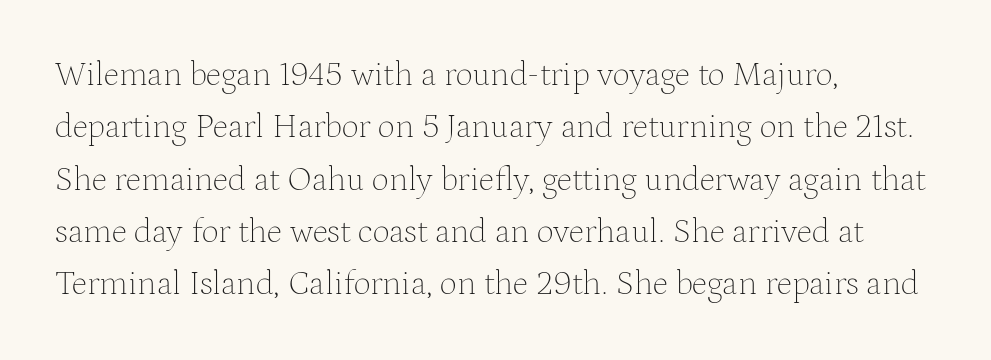
{"serif": "yes", "italic": "no", "bold": "no", "weight": "thin", "width": "normal", "stroke_contrast": "medium", "x_height": "medium", "monospaced": "no", "underline": "no", "align": "left", "line_spacing": "normal", "line_spacing_ratio": 1.54, "letter_spacing": "normal", "letter_spacing_em": 0.0, "glyph_px": 34}
